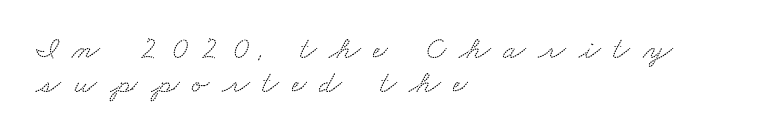
Q: Is the typeface a serif or a sans-serif typeface? A: Serif.
Q: Is the text underlined? A: No.
Q: How is the paragraph aligned? A: Left-aligned.
Q: Is the spacing between letters normal or unusually wide? A: Unusually wide.
Q: Is the spacing between lines tight, normal or loose? A: Tight.
Q: Width (condensed, normal, or wide)? A: Wide.
Q: Stroke contrast? A: Low.
Q: x-height? A: Small.
Q: Monospaced? A: No.
